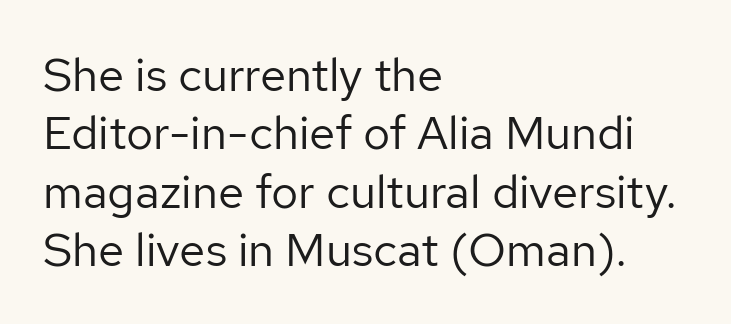
The image shows 47 px regular-weight sans-serif type, upright; set left-aligned, line spacing 1.24x, normal letter spacing, not underlined; low stroke contrast and a medium x-height.
